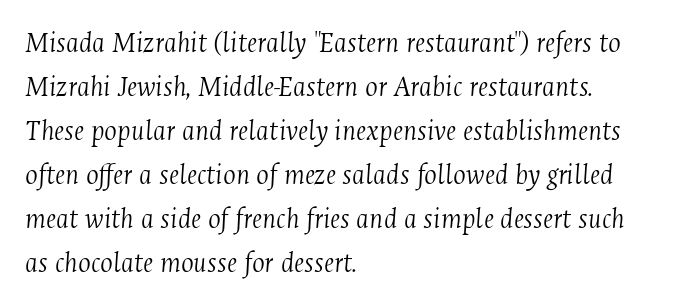
The image shows 30 px light, condensed serif type, italic (leaning right); set left-aligned, normal line spacing (1.47x), normal letter spacing, not underlined; medium stroke contrast and a medium x-height.
